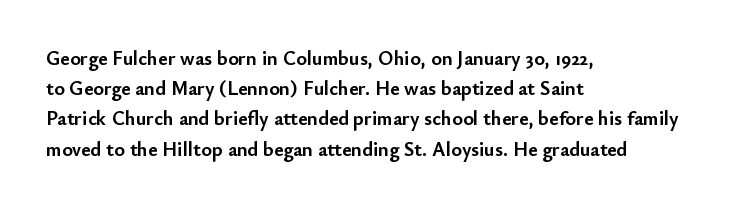
Q: Is the text bold? A: Yes.
Q: Is the text italic (slanted)? A: No, it is upright.
Q: Is the text underlined? A: No.
Q: How is the paragraph aligned? A: Left-aligned.
Q: Is the spacing between letters normal or unusually wide? A: Normal.
Q: Is the spacing between lines tight, normal or loose? A: Normal.
